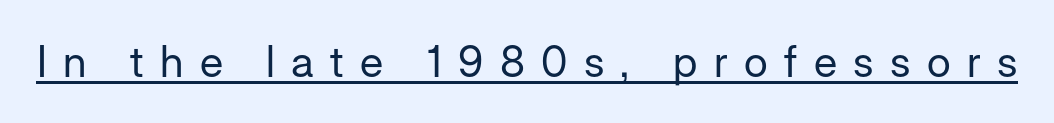
Q: Is the text bold? A: No.
Q: Is the text italic (slanted)? A: No, it is upright.
Q: Is the typeface a serif or a sans-serif typeface? A: Sans-serif.
Q: Is the text underlined? A: Yes.
Q: Is the spacing between letters normal or unusually wide? A: Unusually wide.
Q: Width (condensed, normal, or wide)? A: Normal.
Q: Stroke contrast? A: Low.
Q: x-height? A: Medium.
Q: Monospaced? A: No.
